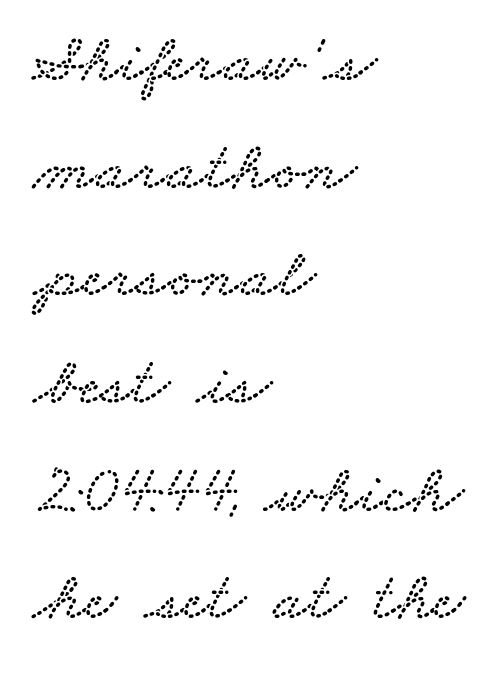
Q: Is the typeface a serif or a sans-serif typeface? A: Serif.
Q: Is the text underlined? A: No.
Q: How is the paragraph aligned? A: Left-aligned.
Q: Is the spacing between letters normal or unusually wide? A: Normal.
Q: Is the spacing between lines tight, normal or loose? A: Normal.
Q: Width (condensed, normal, or wide)? A: Wide.
Q: Stroke contrast? A: Low.
Q: x-height? A: Small.
Q: Monospaced? A: No.
